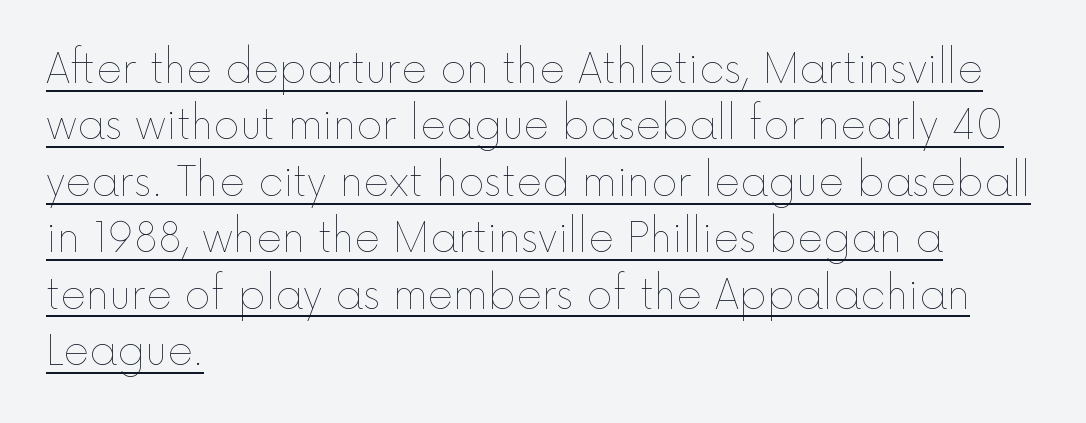
The face used here appears with an underline applied. Is this a fixed-width face? No — the glyphs have proportional, varying widths. Unbolded letterforms with no extra heft. In CSS terms this would be text-align: left. Every character sits straight up, as roman type does.
